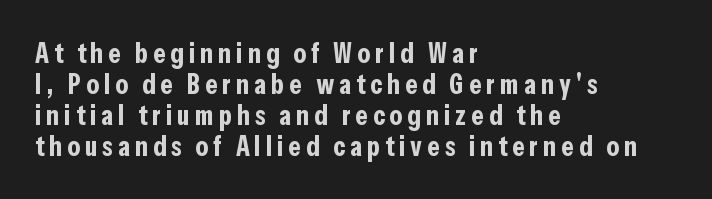
The image shows 28 px bold, condensed sans-serif type, upright; set left-aligned, tight line spacing (1.11x), not underlined; low stroke contrast and a medium x-height.
